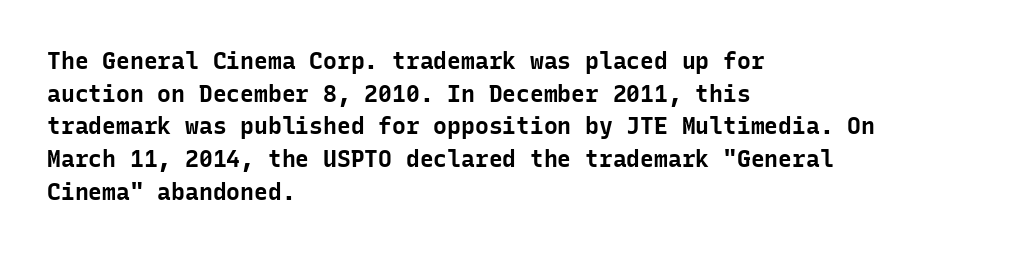
Here the glyphs are tracked normally, forming tight word shapes. One-word summary of the alignment: left. In terms of posture, this sample is upright. Notice how thick the strokes are: this is what a full bold looks like. The lines sit at an ordinary, default distance from one another.
